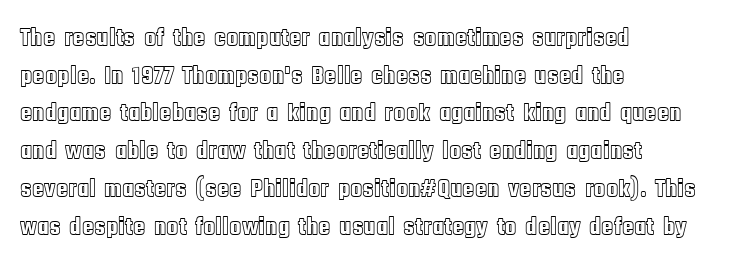
The image shows 25 px text type, upright; set left-aligned, normal line spacing (1.51x), normal letter spacing, not underlined.
